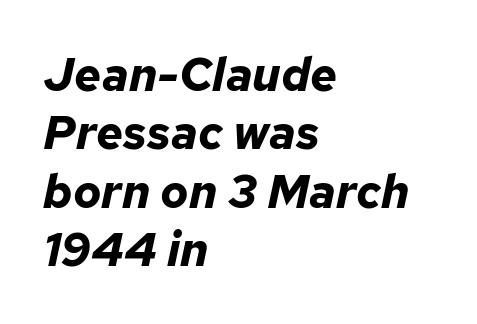
Leftover space on each line is placed entirely after the last word. These lines keep a tight, regular rhythm from letter to letter. Type without underlining. What weight is shown? A full bold with thick strokes. The rendering uses natural spacing where letterforms have individual widths.
